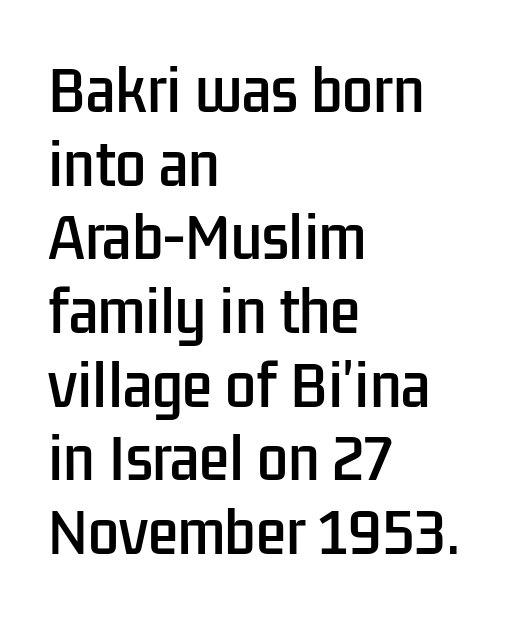
{"serif": "no", "italic": "no", "width": "condensed", "stroke_contrast": "low", "x_height": "medium", "monospaced": "no", "underline": "no", "align": "left", "line_spacing": "normal", "line_spacing_ratio": 1.34, "letter_spacing": "normal", "letter_spacing_em": 0.0, "glyph_px": 55}
